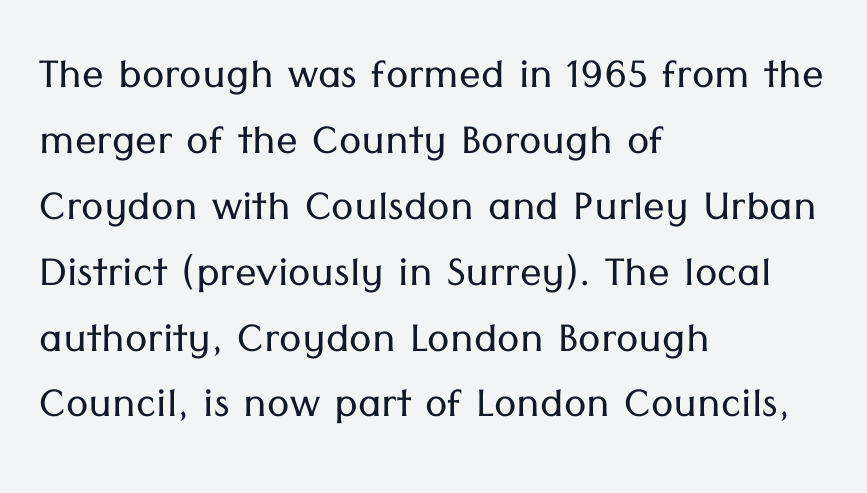
Q: Is the text bold? A: No.
Q: Is the text italic (slanted)? A: No, it is upright.
Q: Is the typeface a serif or a sans-serif typeface? A: Sans-serif.
Q: Is the text underlined? A: No.
Q: How is the paragraph aligned? A: Left-aligned.
Q: Is the spacing between letters normal or unusually wide? A: Normal.
Q: Width (condensed, normal, or wide)? A: Normal.
Q: Stroke contrast? A: Low.
Q: x-height? A: Medium.
Q: Monospaced? A: No.
